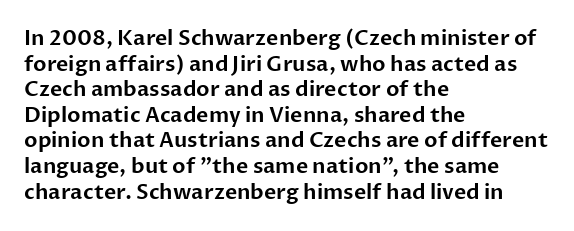
Q: Is the text italic (slanted)? A: No, it is upright.
Q: Is the text underlined? A: No.
Q: How is the paragraph aligned? A: Left-aligned.
Q: Is the spacing between letters normal or unusually wide? A: Normal.
